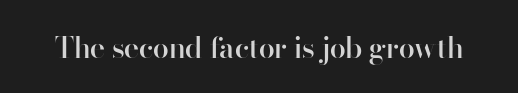
Q: Is the text bold? A: Semi-bold.
Q: Is the text italic (slanted)? A: No, it is upright.
Q: Is the typeface a serif or a sans-serif typeface? A: Sans-serif.
Q: Is the text underlined? A: No.
Q: Is the spacing between letters normal or unusually wide? A: Normal.
Q: Width (condensed, normal, or wide)? A: Normal.
Q: Stroke contrast? A: High.
Q: x-height? A: Small.
Q: Monospaced? A: No.
